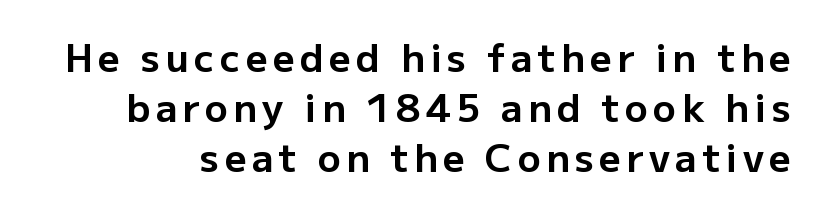
{"serif": "no", "italic": "no", "bold": "yes", "weight": "bold", "width": "normal", "stroke_contrast": "low", "x_height": "medium", "monospaced": "no", "underline": "no", "line_spacing": "normal", "line_spacing_ratio": 1.32, "glyph_px": 38}
